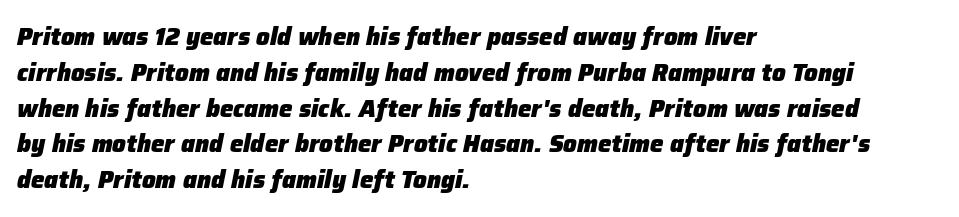
Q: Is the text bold? A: Yes.
Q: Is the text italic (slanted)? A: Yes, it leans right by about 12 degrees.
Q: Is the text underlined? A: No.
Q: How is the paragraph aligned? A: Left-aligned.
Q: Is the spacing between letters normal or unusually wide? A: Normal.
Q: Is the spacing between lines tight, normal or loose? A: Normal.
